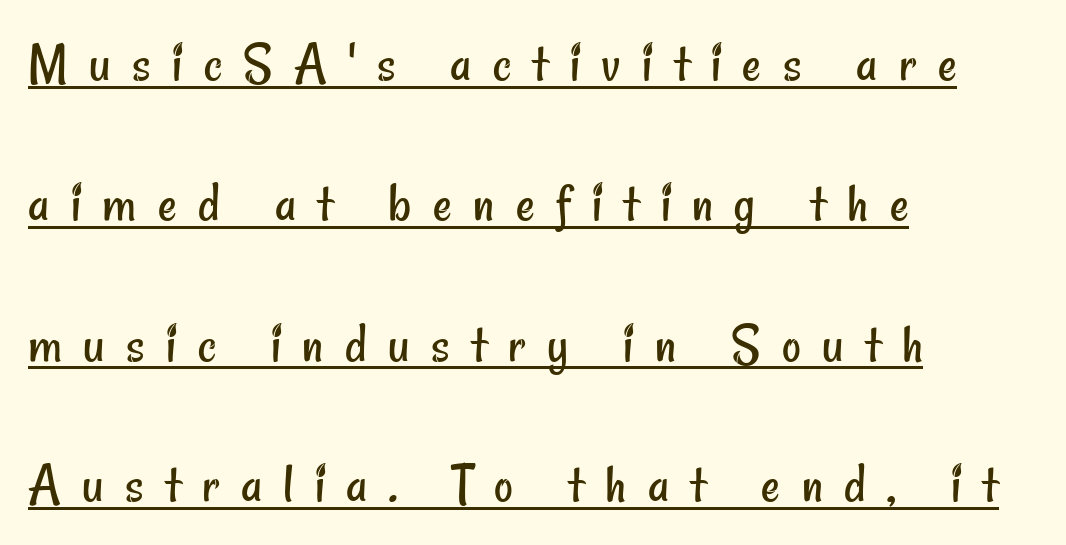
Q: Is the text bold? A: No.
Q: Is the typeface a serif or a sans-serif typeface? A: Sans-serif.
Q: Is the text underlined? A: Yes.
Q: How is the paragraph aligned? A: Left-aligned.
Q: Is the spacing between letters normal or unusually wide? A: Unusually wide.
Q: Is the spacing between lines tight, normal or loose? A: Loose.
Q: Width (condensed, normal, or wide)? A: Condensed.
Q: Stroke contrast? A: Low.
Q: x-height? A: Small.
Q: Monospaced? A: No.
